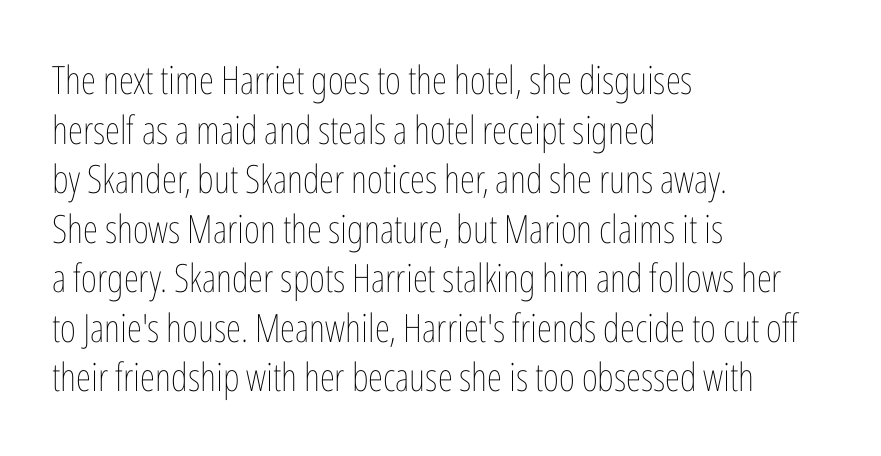
The face used here is rendered with its standard letterfit. Horizontal bands of white between lines are of average thickness. This reads as an unemphasized weight, regular at the heaviest. Does the copy run flush right? No — it runs flush left. The rendering uses natural spacing where letterforms have individual widths.
